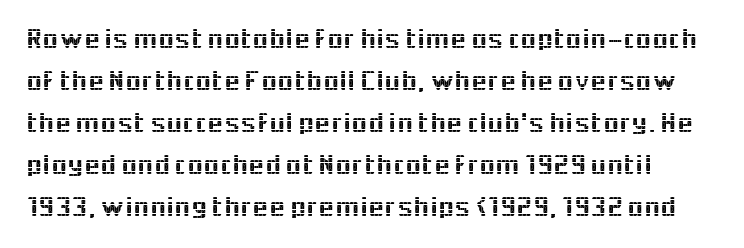
Underlining? Definitely not there. This rendering employs a face without finishing strokes, i.e., a sans-serif. Character widths vary here, with narrow letters taking less room than wide ones. This rendering leaves character spacing at its baseline value. You can tell it's not italic because the verticals are truly vertical.
